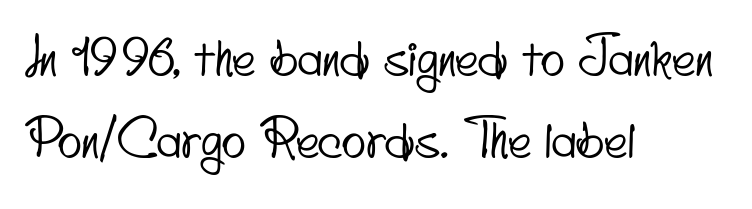
The image shows 50 px condensed sans-serif type; set left-aligned, normal line spacing (1.64x), normal letter spacing, not underlined; low stroke contrast and a small x-height.
